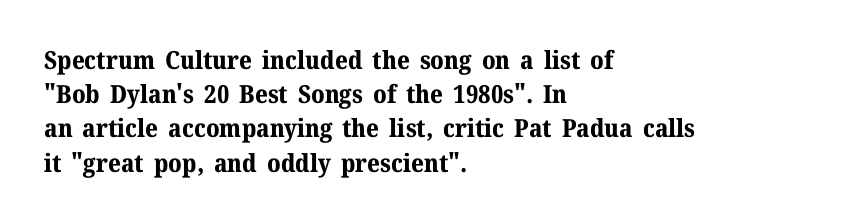
{"italic": "no", "bold": "yes", "underline": "no", "align": "left", "line_spacing": "normal", "line_spacing_ratio": 1.37, "letter_spacing": "normal", "letter_spacing_em": 0.0, "glyph_px": 25}
